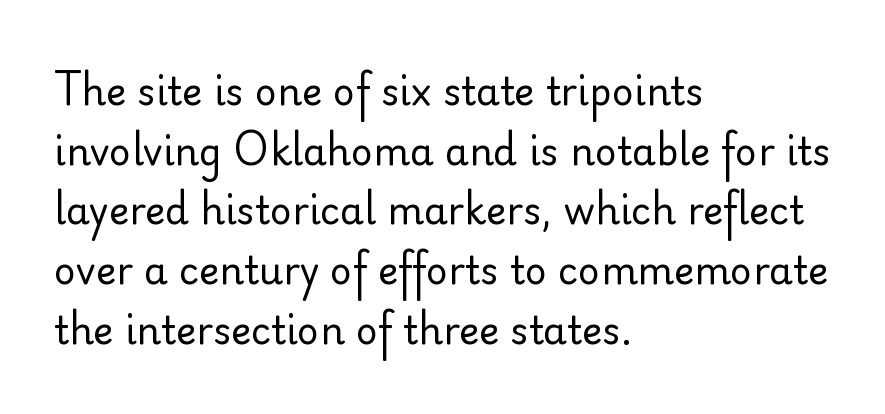
Q: Is the text bold? A: No.
Q: Is the text italic (slanted)? A: No, it is upright.
Q: Is the typeface a serif or a sans-serif typeface? A: Sans-serif.
Q: Is the text underlined? A: No.
Q: How is the paragraph aligned? A: Left-aligned.
Q: Is the spacing between letters normal or unusually wide? A: Normal.
Q: Is the spacing between lines tight, normal or loose? A: Normal.
Q: Width (condensed, normal, or wide)? A: Normal.
Q: Stroke contrast? A: Low.
Q: x-height? A: Small.
Q: Monospaced? A: No.
